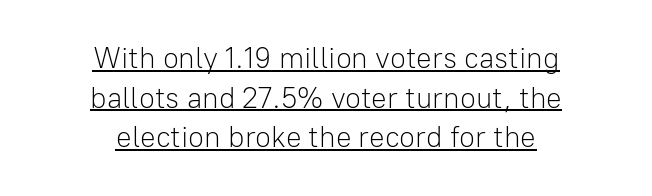
Underline: present. The compositor balanced each line on the midline. Weight: regular or lighter. In terms of posture, this sample is upright.
